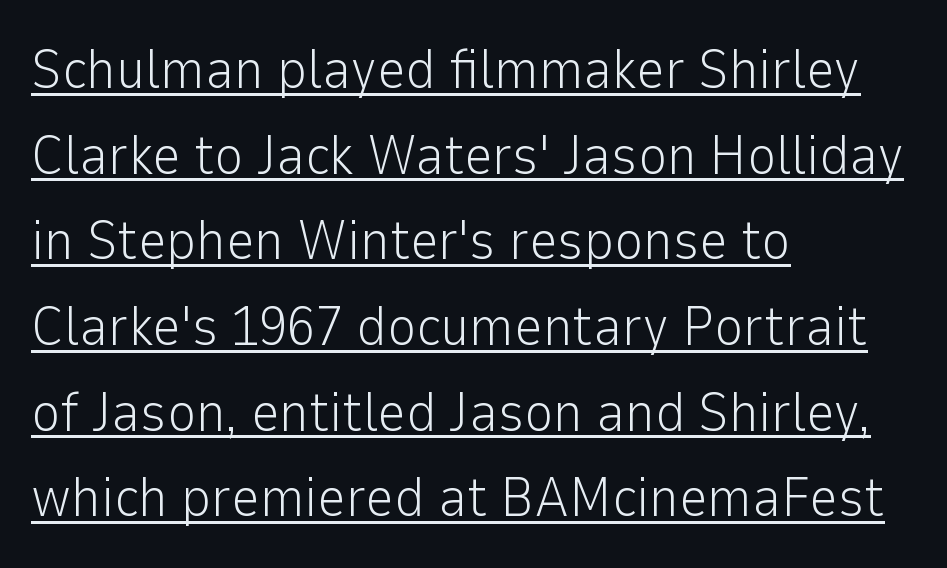
{"serif": "no", "italic": "no", "bold": "no", "weight": "light", "width": "normal", "stroke_contrast": "low", "x_height": "medium", "monospaced": "no", "underline": "yes", "align": "left", "line_spacing": "normal", "line_spacing_ratio": 1.53, "letter_spacing": "normal", "letter_spacing_em": 0.0, "glyph_px": 56}
